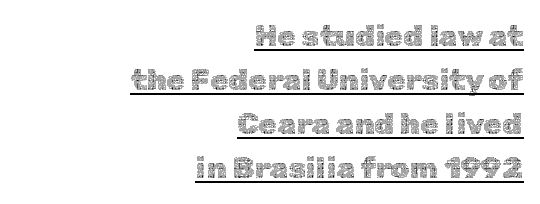
What decoration does the sample have? An underline. A flush-right, rag-left setting is used for this passage. Think standard paragraph weight, or any step lighter than that. Nope, not italic — everything's standing straight. Words appear dense and cohesive because spacing is normal.
